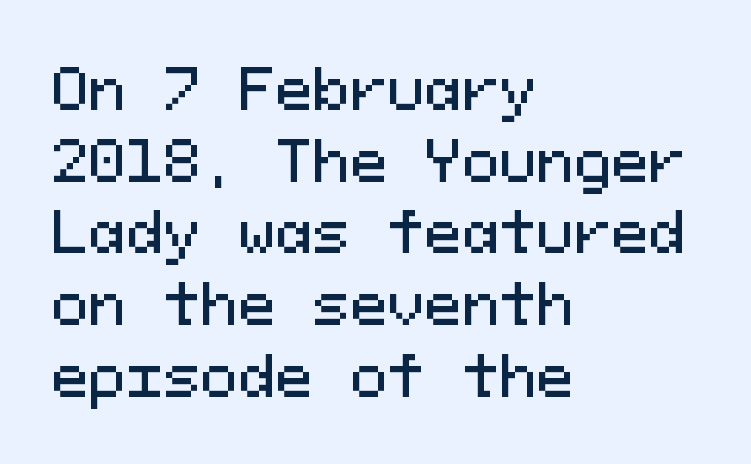
In terms of leading, this rendering sits right in the middle. Classification — sans serif. Posture: vertical. Monospaced: the letters line up in strict vertical columns. This sample uses plain, unmodified letter spacing.
